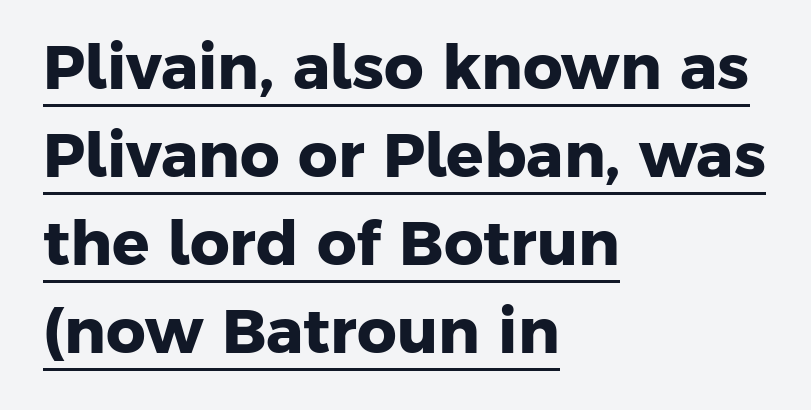
{"serif": "no", "bold": "yes", "weight": "heavy", "width": "normal", "stroke_contrast": "low", "x_height": "medium", "monospaced": "no", "underline": "yes", "align": "left", "line_spacing": "normal", "line_spacing_ratio": 1.42, "letter_spacing": "normal", "letter_spacing_em": 0.0, "glyph_px": 62}
